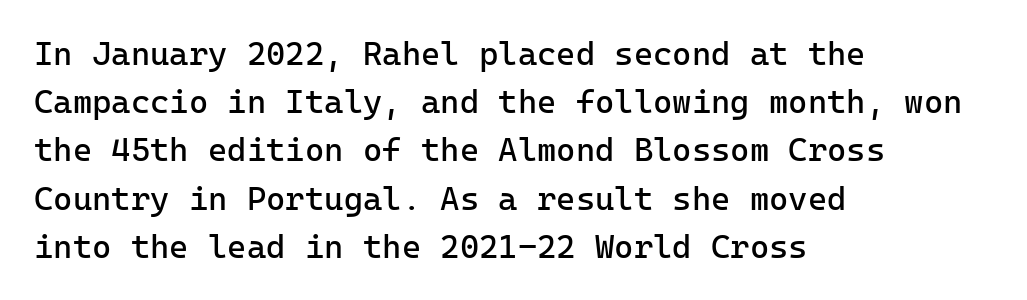
Q: Is the text bold? A: No.
Q: Is the text italic (slanted)? A: No, it is upright.
Q: Is the typeface a serif or a sans-serif typeface? A: Sans-serif.
Q: Is the text underlined? A: No.
Q: How is the paragraph aligned? A: Left-aligned.
Q: Is the spacing between letters normal or unusually wide? A: Normal.
Q: Is the spacing between lines tight, normal or loose? A: Normal.
Q: Width (condensed, normal, or wide)? A: Normal.
Q: Stroke contrast? A: Low.
Q: x-height? A: Medium.
